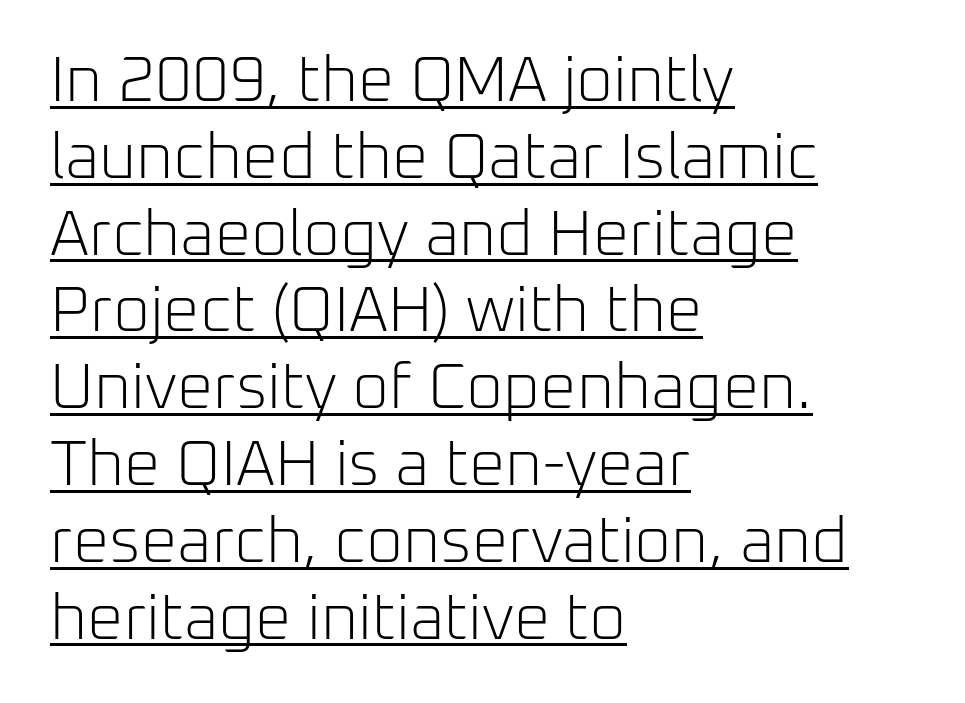
Q: Is the text bold? A: No.
Q: Is the text italic (slanted)? A: No, it is upright.
Q: Is the typeface a serif or a sans-serif typeface? A: Sans-serif.
Q: Is the text underlined? A: Yes.
Q: How is the paragraph aligned? A: Left-aligned.
Q: Is the spacing between letters normal or unusually wide? A: Normal.
Q: Width (condensed, normal, or wide)? A: Normal.
Q: Stroke contrast? A: Low.
Q: x-height? A: Medium.
Q: Monospaced? A: No.
